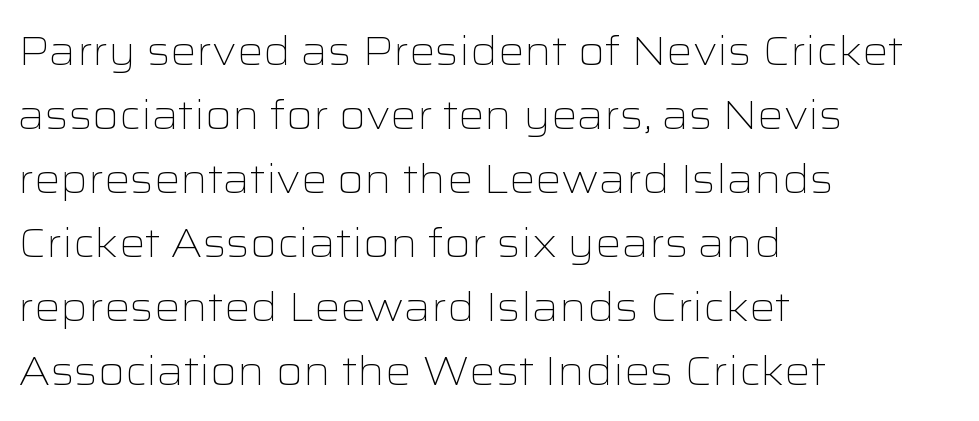
Leading: standard. Spacing verdict: proportional, widths tailored to each character. The gap between lines stays unmarked. No heavy texture on the line: the type isn't bold. Posture: straight, roman, zero tilt.
